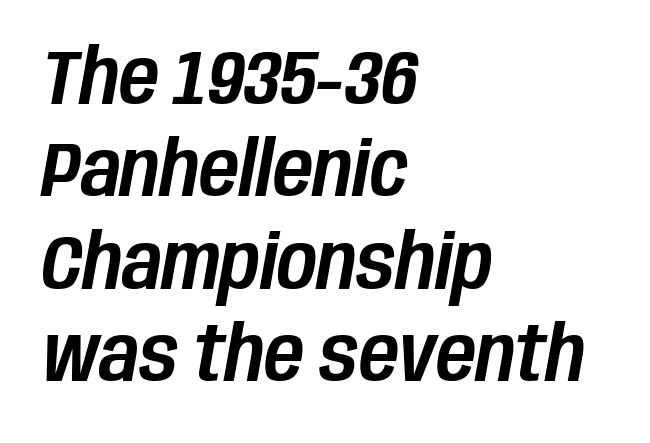
{"italic": "yes", "lean": "right", "slant_degrees": 10, "width": "condensed", "stroke_contrast": "low", "x_height": "large", "monospaced": "no", "underline": "no", "align": "left", "line_spacing_ratio": 1.2, "letter_spacing": "normal", "letter_spacing_em": 0.0, "glyph_px": 77}
